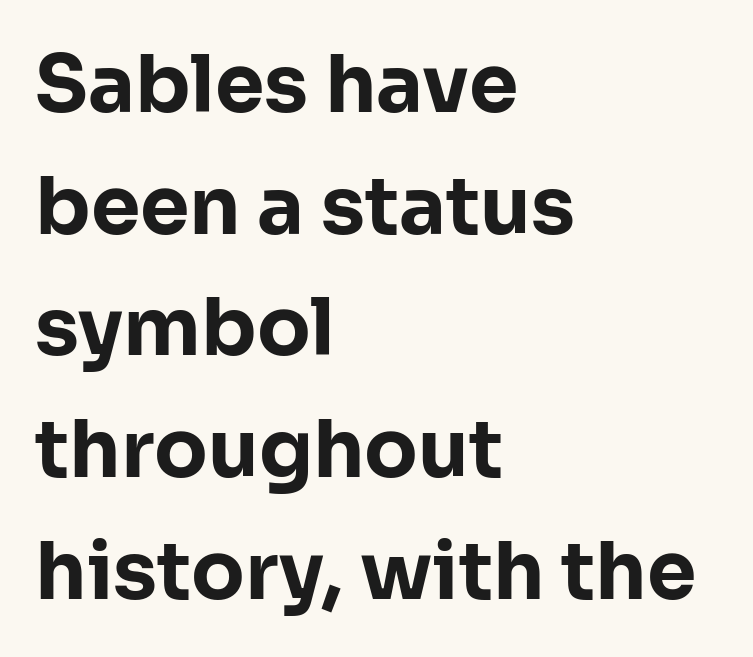
Q: Is the text bold? A: Yes.
Q: Is the text italic (slanted)? A: No, it is upright.
Q: Is the typeface a serif or a sans-serif typeface? A: Sans-serif.
Q: Is the text underlined? A: No.
Q: How is the paragraph aligned? A: Left-aligned.
Q: Is the spacing between letters normal or unusually wide? A: Normal.
Q: Is the spacing between lines tight, normal or loose? A: Normal.
Q: Width (condensed, normal, or wide)? A: Normal.
Q: Stroke contrast? A: Low.
Q: x-height? A: Medium.
Q: Monospaced? A: No.
